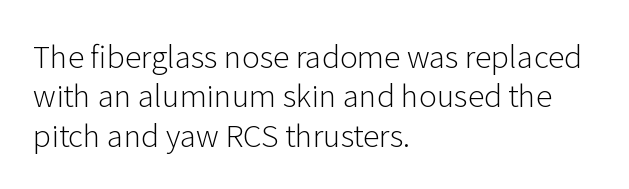
The image shows 30 px light sans-serif type, upright; set left-aligned, normal line spacing (1.31x), normal letter spacing, not underlined; low stroke contrast and a medium x-height.
